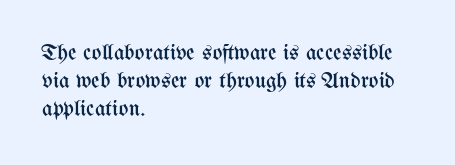
Q: Is the text bold? A: No.
Q: Is the text italic (slanted)? A: No, it is upright.
Q: Is the text underlined? A: No.
Q: How is the paragraph aligned? A: Left-aligned.
Q: Is the spacing between letters normal or unusually wide? A: Normal.
